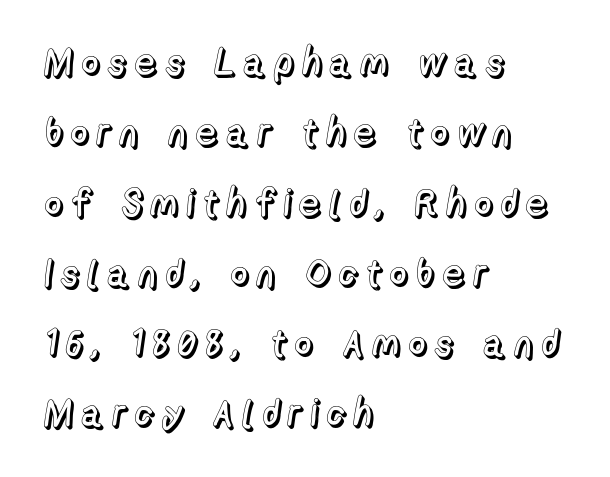
{"width": "normal", "x_height": "medium", "monospaced": "no", "underline": "no", "align": "left", "line_spacing_ratio": 1.85, "glyph_px": 38}
